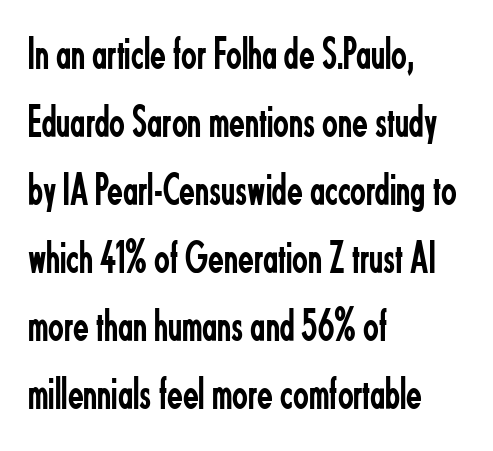
{"serif": "no", "italic": "no", "bold": "no", "weight": "regular", "width": "condensed", "stroke_contrast": "low", "x_height": "small", "monospaced": "no", "underline": "no", "align": "left", "line_spacing": "normal", "line_spacing_ratio": 1.48, "letter_spacing": "normal", "letter_spacing_em": 0.0, "glyph_px": 46}
